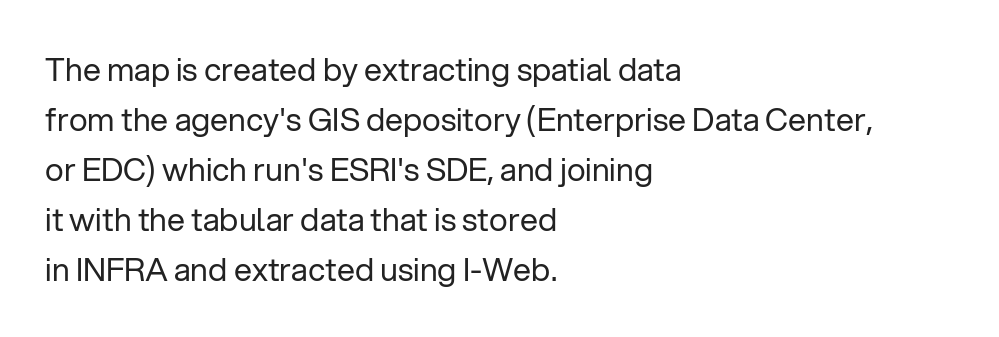
{"serif": "no", "italic": "no", "bold": "no", "weight": "regular", "width": "normal", "stroke_contrast": "low", "x_height": "medium", "monospaced": "no", "underline": "no", "align": "left", "line_spacing": "normal", "line_spacing_ratio": 1.56, "letter_spacing": "normal", "letter_spacing_em": 0.0, "glyph_px": 32}
